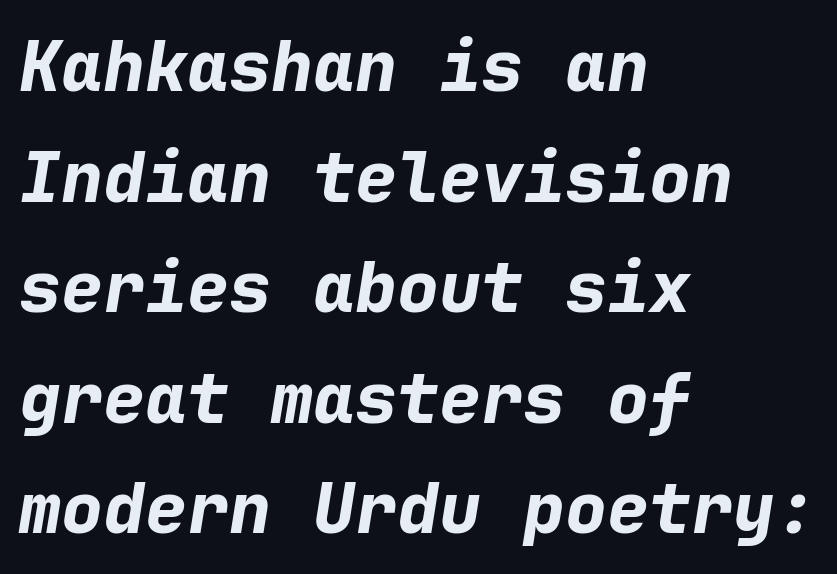
The image shows 70 px bold type, italic (leaning right), monospaced; set left-aligned, normal line spacing (1.58x), normal letter spacing, not underlined; low stroke contrast and a medium x-height.
